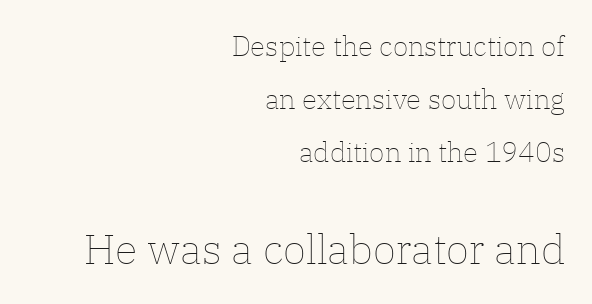
Is there much room between lines? Yes — plenty of vertical air separates them. Each row of text sits above clean, open space. Here the glyphs are tracked normally, forming tight word shapes. The lines in this sample share a right terminus and differ only in where they begin. Reading top to bottom, the characters get bigger at the block break.
